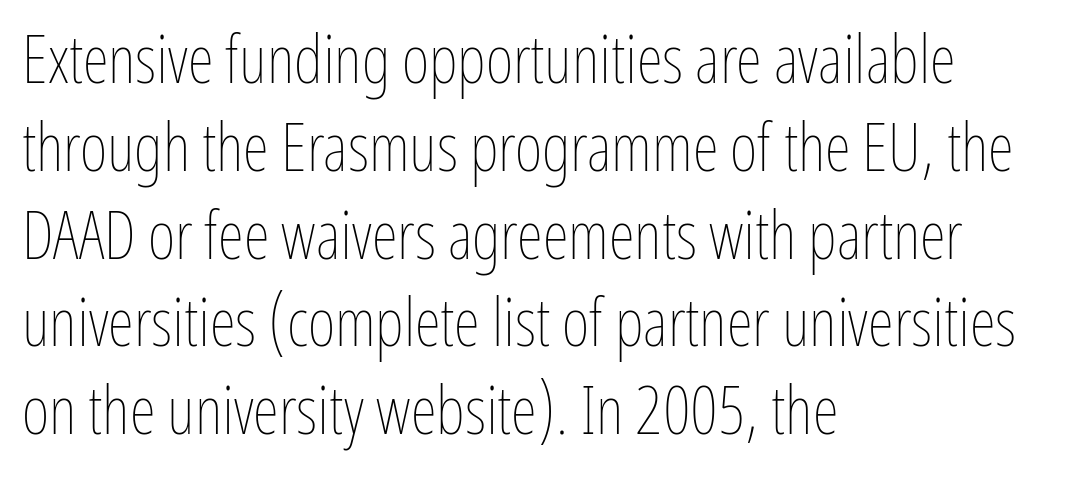
{"italic": "no", "bold": "no", "weight": "thin", "width": "condensed", "stroke_contrast": "low", "x_height": "medium", "monospaced": "no", "underline": "no", "align": "left", "line_spacing": "normal", "line_spacing_ratio": 1.31, "letter_spacing": "normal", "letter_spacing_em": 0.0, "glyph_px": 67}
